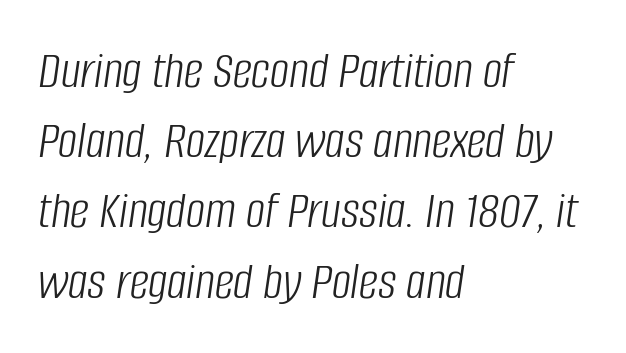
{"italic": "yes", "lean": "right", "slant_degrees": 8, "bold": "no", "weight": "light", "width": "condensed", "stroke_contrast": "low", "x_height": "large", "monospaced": "no", "underline": "no", "align": "left", "line_spacing": "normal", "line_spacing_ratio": 1.3, "letter_spacing": "normal", "letter_spacing_em": 0.0, "glyph_px": 54}
